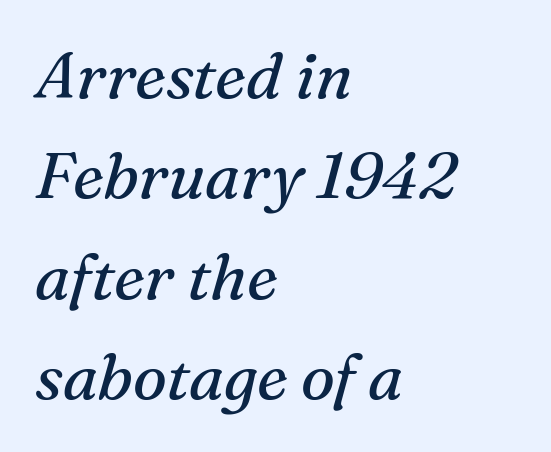
{"serif": "yes", "italic": "yes", "lean": "right", "slant_degrees": 16, "bold": "no", "weight": "regular", "width": "normal", "stroke_contrast": "medium", "x_height": "medium", "monospaced": "no", "underline": "no", "align": "left", "line_spacing": "normal", "line_spacing_ratio": 1.57, "letter_spacing": "normal", "letter_spacing_em": 0.0, "glyph_px": 64}
